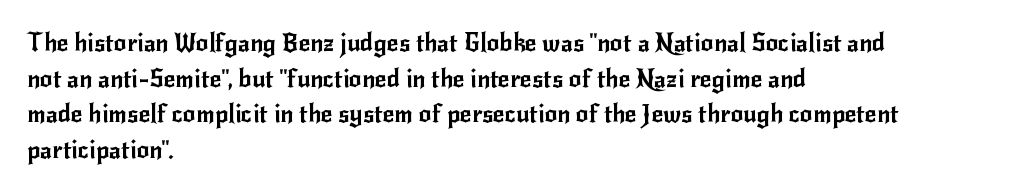
{"italic": "no", "underline": "no", "align": "left", "line_spacing": "normal", "line_spacing_ratio": 1.43, "letter_spacing": "normal", "letter_spacing_em": 0.0, "glyph_px": 25}
